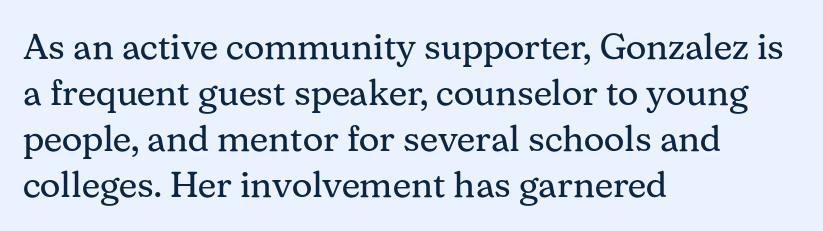
{"serif": "yes", "italic": "no", "bold": "no", "weight": "regular", "width": "normal", "stroke_contrast": "medium", "x_height": "medium", "monospaced": "no", "underline": "no", "align": "left", "line_spacing": "normal", "line_spacing_ratio": 1.28, "letter_spacing": "normal", "letter_spacing_em": 0.0, "glyph_px": 36}
